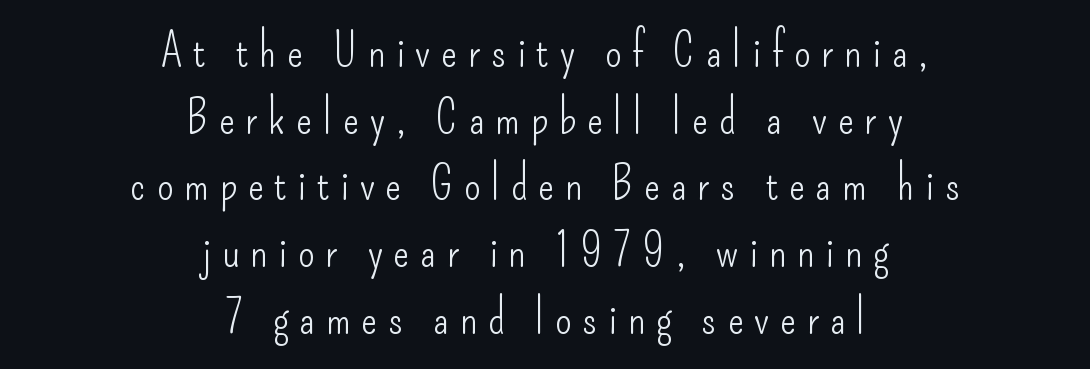
{"serif": "no", "italic": "no", "bold": "no", "weight": "light", "width": "condensed", "stroke_contrast": "low", "x_height": "small", "monospaced": "no", "underline": "no", "align": "center", "line_spacing": "normal", "line_spacing_ratio": 1.42, "letter_spacing": "wide", "letter_spacing_em": 0.23, "glyph_px": 47}
